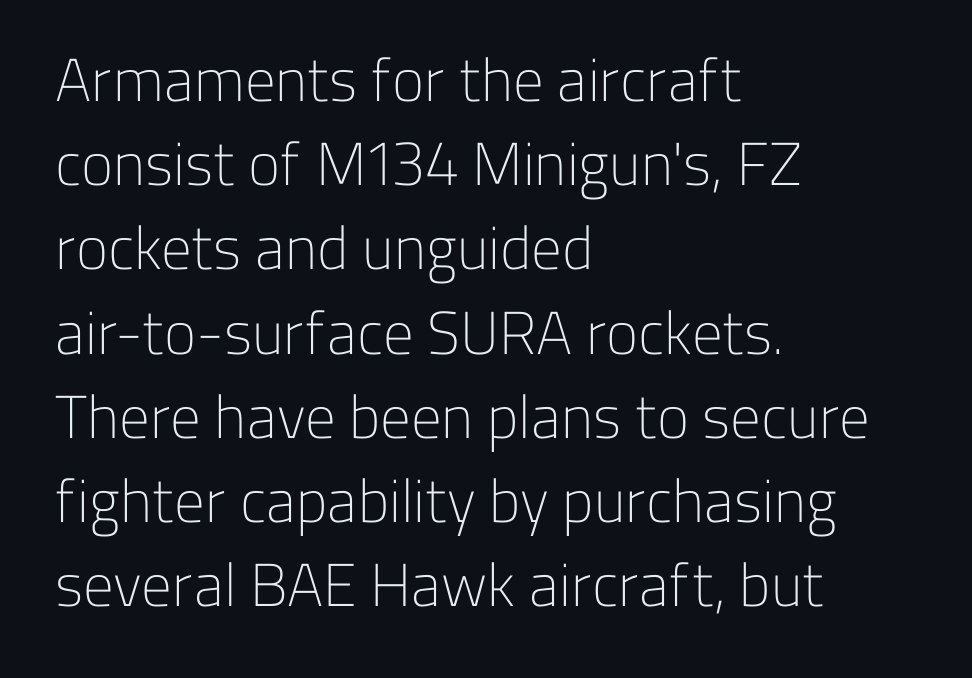
{"serif": "no", "italic": "no", "bold": "no", "weight": "light", "width": "normal", "stroke_contrast": "low", "x_height": "medium", "monospaced": "no", "underline": "no", "align": "left", "line_spacing": "normal", "line_spacing_ratio": 1.38, "letter_spacing": "normal", "letter_spacing_em": 0.0, "glyph_px": 61}
